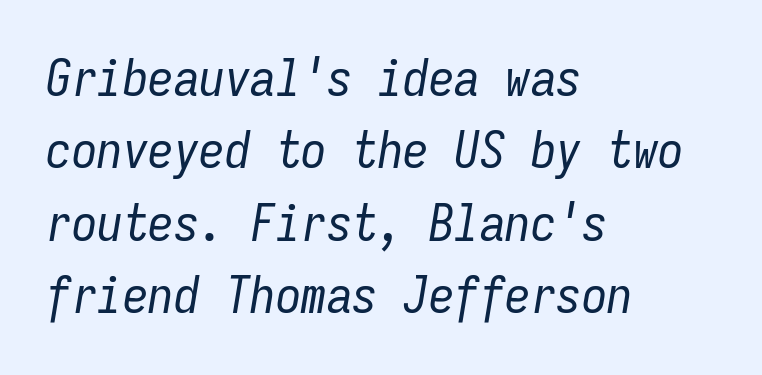
Between one letter and the next there's only the usual sliver of space. Leading: standard. The space beneath each line is pristine and unruled. A student would call this left alignment; a typographer would say flush left, rag right.
